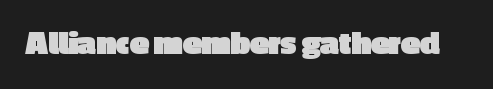
Default kerning and tracking; the words read as compact shapes. Does the lettering tilt? It doesn't — this is upright. The letters advance in unequal steps, a hallmark of proportional type. The face used here has the dense, thick strokes of a bold.
